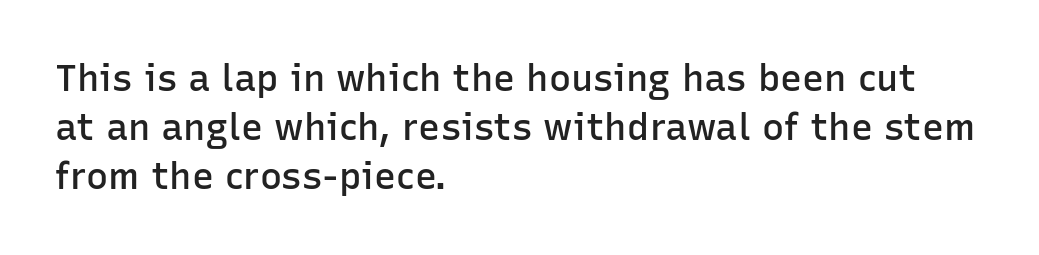
Q: Is the text bold? A: Semi-bold.
Q: Is the text italic (slanted)? A: No, it is upright.
Q: Is the typeface a serif or a sans-serif typeface? A: Sans-serif.
Q: Is the text underlined? A: No.
Q: How is the paragraph aligned? A: Left-aligned.
Q: Is the spacing between letters normal or unusually wide? A: Normal.
Q: Is the spacing between lines tight, normal or loose? A: Normal.
Q: Width (condensed, normal, or wide)? A: Normal.
Q: Stroke contrast? A: Low.
Q: x-height? A: Medium.
Q: Monospaced? A: No.
